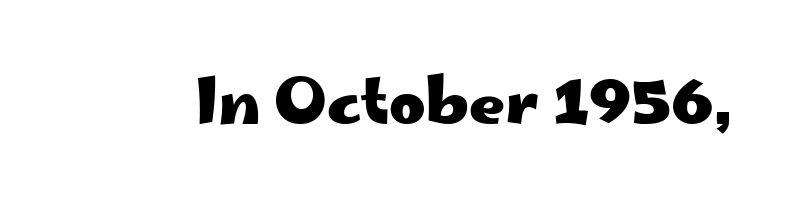
The image shows 62 px heavy, wide sans-serif type, upright; set normal letter spacing, not underlined; low stroke contrast and a small x-height.
